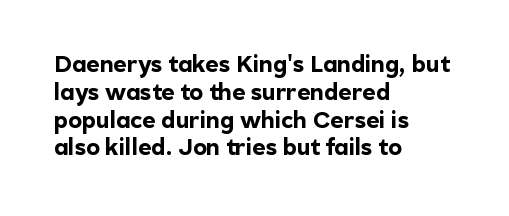
Q: Is the text bold? A: Yes.
Q: Is the text italic (slanted)? A: No, it is upright.
Q: Is the text underlined? A: No.
Q: How is the paragraph aligned? A: Left-aligned.
Q: Is the spacing between letters normal or unusually wide? A: Normal.
